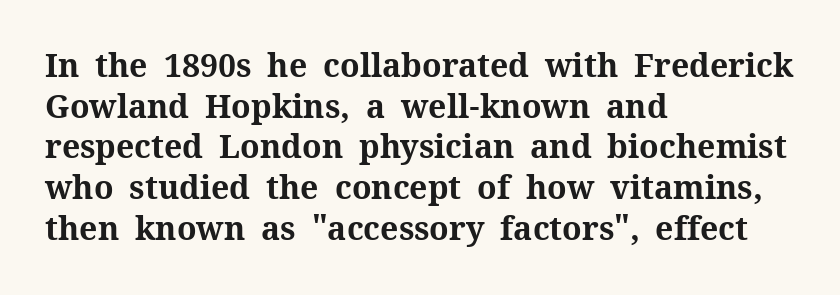
Q: Is the text bold? A: Yes.
Q: Is the text italic (slanted)? A: No, it is upright.
Q: Is the typeface a serif or a sans-serif typeface? A: Serif.
Q: Is the text underlined? A: No.
Q: How is the paragraph aligned? A: Left-aligned.
Q: Is the spacing between letters normal or unusually wide? A: Normal.
Q: Is the spacing between lines tight, normal or loose? A: Normal.
Q: Width (condensed, normal, or wide)? A: Normal.
Q: Stroke contrast? A: Medium.
Q: x-height? A: Medium.
Q: Monospaced? A: No.
